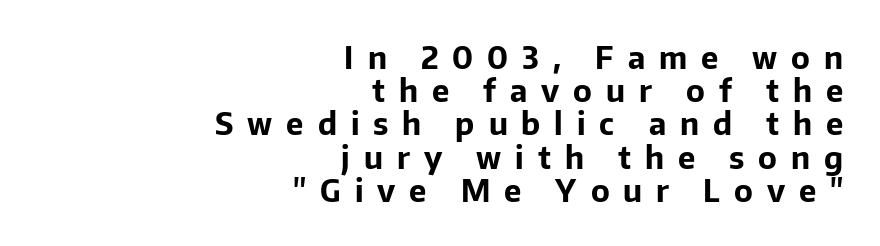
Q: Is the text bold? A: Yes.
Q: Is the text italic (slanted)? A: No, it is upright.
Q: Is the typeface a serif or a sans-serif typeface? A: Sans-serif.
Q: Is the text underlined? A: No.
Q: How is the paragraph aligned? A: Right-aligned.
Q: Is the spacing between letters normal or unusually wide? A: Unusually wide.
Q: Is the spacing between lines tight, normal or loose? A: Tight.
Q: Width (condensed, normal, or wide)? A: Normal.
Q: Stroke contrast? A: Low.
Q: x-height? A: Medium.
Q: Monospaced? A: No.
